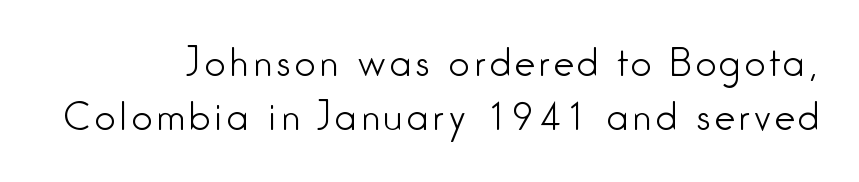
The image shows 36 px light, condensed sans-serif type, upright; set right-aligned, normal line spacing (1.51x), not underlined; low stroke contrast and a medium x-height.
